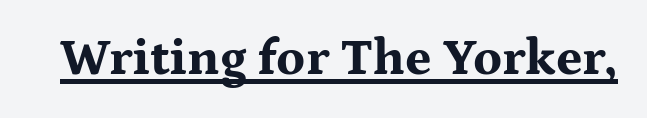
Q: Is the text bold? A: Yes.
Q: Is the text italic (slanted)? A: No, it is upright.
Q: Is the typeface a serif or a sans-serif typeface? A: Serif.
Q: Is the text underlined? A: Yes.
Q: Is the spacing between letters normal or unusually wide? A: Normal.
Q: Width (condensed, normal, or wide)? A: Wide.
Q: Stroke contrast? A: Medium.
Q: x-height? A: Medium.
Q: Monospaced? A: No.
